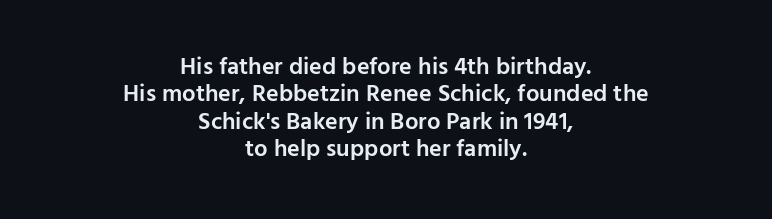
Cramped leading. Any mark beneath the type? The region is blank. The whitespace from short lines is split evenly between both sides. You could call the tracking neutral — neither tight nor loose.
